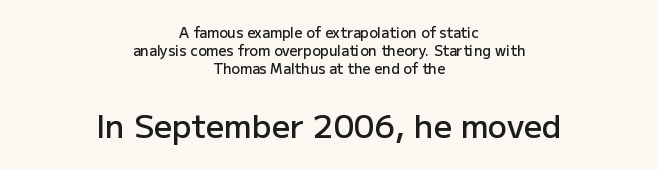
Q: Is the text bold? A: Semi-bold.
Q: Is the text italic (slanted)? A: No, it is upright.
Q: Is the typeface a serif or a sans-serif typeface? A: Sans-serif.
Q: Is the text underlined? A: No.
Q: How is the paragraph aligned? A: Centered.
Q: Is the spacing between letters normal or unusually wide? A: Normal.
Q: Is the spacing between lines tight, normal or loose? A: Normal.
Q: Which block of text is set in a larger size, the first (top) or the second (bottom)? A: The second (bottom) one.
Q: Width (condensed, normal, or wide)? A: Normal.
Q: Stroke contrast? A: Low.
Q: x-height? A: Medium.
Q: Monospaced? A: No.
